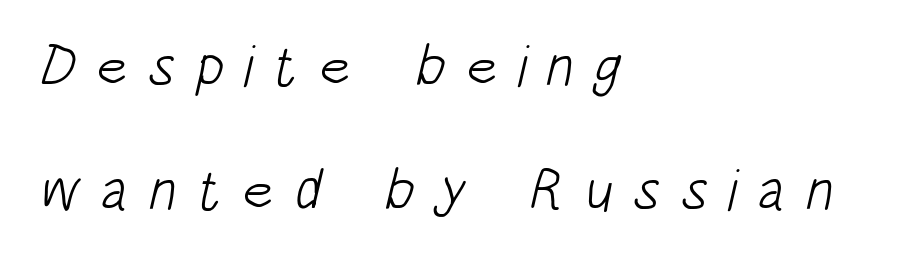
{"serif": "no", "bold": "no", "weight": "light", "width": "condensed", "stroke_contrast": "low", "x_height": "large", "monospaced": "no", "underline": "no", "align": "left", "line_spacing": "loose", "line_spacing_ratio": 2.14, "letter_spacing": "wide", "letter_spacing_em": 0.34, "glyph_px": 58}
